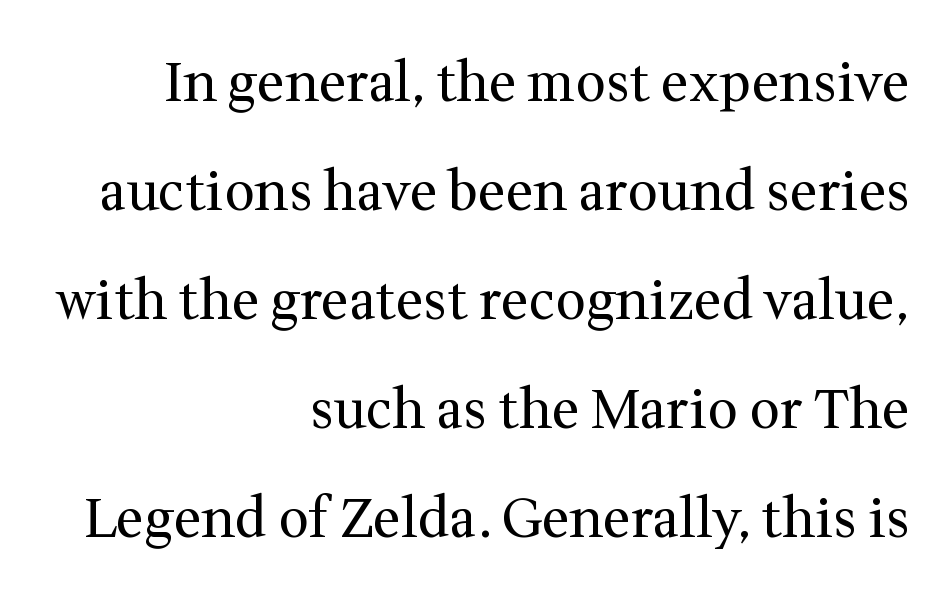
The image shows 54 px regular-weight serif type, upright; set right-aligned, loose line spacing (2.02x), normal letter spacing, not underlined; medium stroke contrast and a medium x-height.
